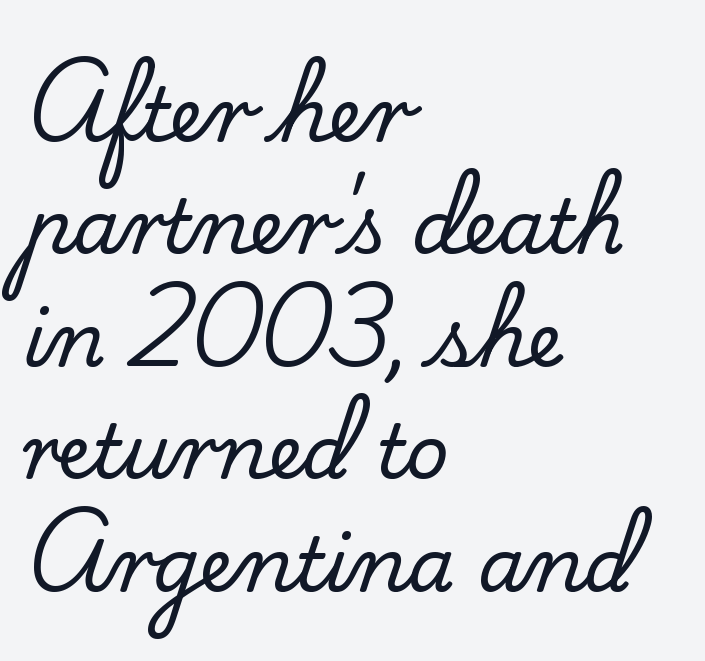
Q: Is the text italic (slanted)? A: Yes.
Q: Is the typeface a serif or a sans-serif typeface? A: Serif.
Q: Is the text underlined? A: No.
Q: How is the paragraph aligned? A: Left-aligned.
Q: Is the spacing between letters normal or unusually wide? A: Normal.
Q: Is the spacing between lines tight, normal or loose? A: Normal.
Q: Width (condensed, normal, or wide)? A: Normal.
Q: Stroke contrast? A: Low.
Q: x-height? A: Small.
Q: Monospaced? A: No.
